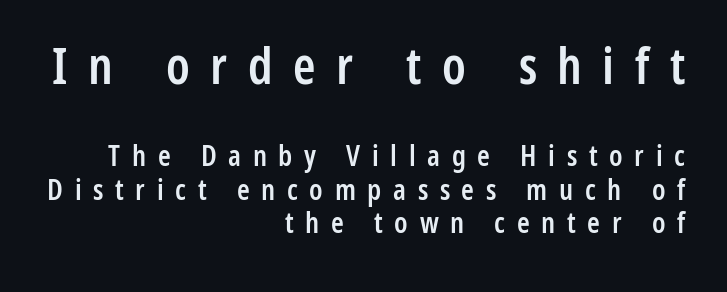
{"serif": "no", "italic": "no", "bold": "semi", "weight": "semibold", "width": "condensed", "stroke_contrast": "low", "x_height": "medium", "monospaced": "no", "underline": "no", "align": "right", "line_spacing_ratio": 1.16, "letter_spacing": "wide", "letter_spacing_em": 0.4, "larger_block": "first", "size_ratio": 1.76, "glyph_px": 51}
